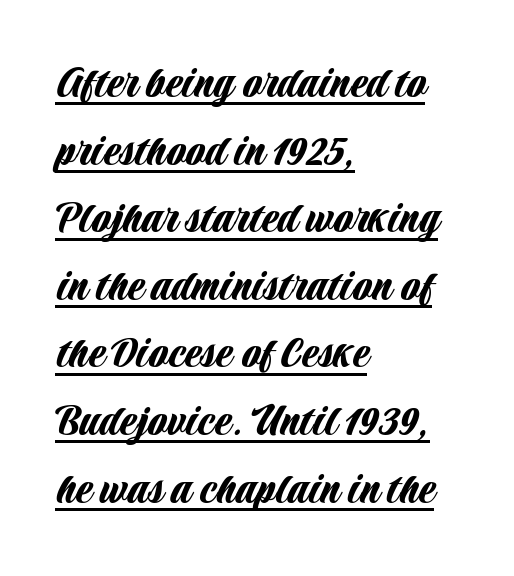
The image shows 49 px condensed sans-serif type; set left-aligned, normal line spacing (1.38x), normal letter spacing, underlined; low stroke contrast and a large x-height.
